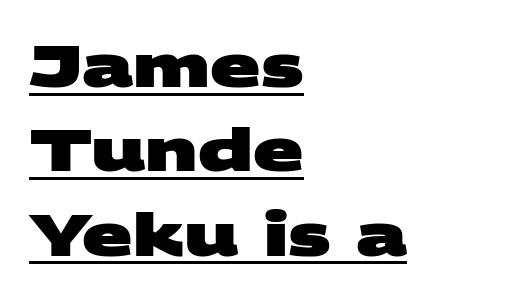
The image shows 59 px heavy, wide sans-serif type; set left-aligned, normal line spacing (1.43x), normal letter spacing, underlined; medium stroke contrast and a large x-height.
